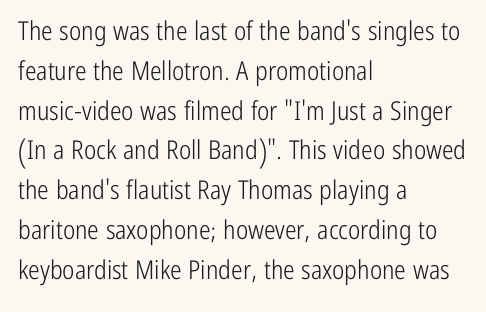
Q: Is the text bold? A: No.
Q: Is the text italic (slanted)? A: No, it is upright.
Q: Is the text underlined? A: No.
Q: How is the paragraph aligned? A: Left-aligned.
Q: Is the spacing between letters normal or unusually wide? A: Normal.
Q: Is the spacing between lines tight, normal or loose? A: Normal.
